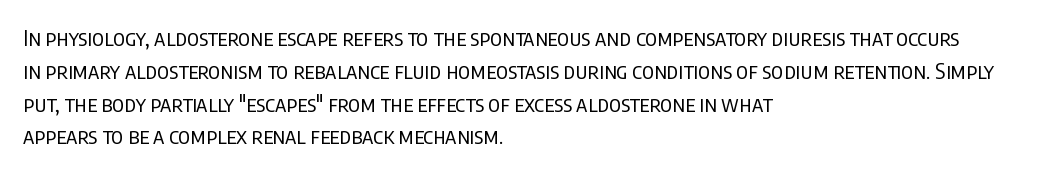
{"italic": "no", "bold": "no", "underline": "no", "align": "left", "line_spacing": "normal", "line_spacing_ratio": 1.49, "letter_spacing": "normal", "letter_spacing_em": 0.0, "glyph_px": 22}
